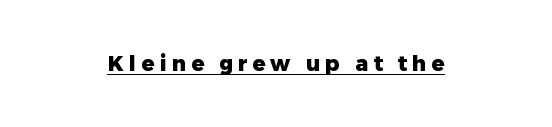
Upright lettering throughout. The letters are spread apart with noticeably loose tracking. The sample has been set heavy, in full bold. If you folded the block vertically in half, each line would mirror itself in length.
